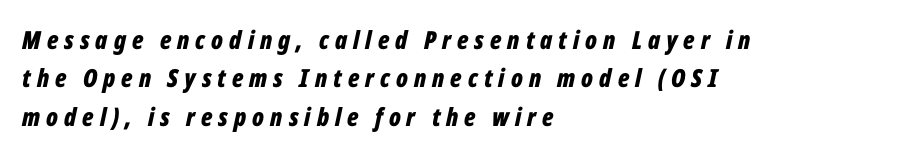
Regular leading. Notice how thick the strokes are: this is what a full bold looks like. Each row of text sits above clean, open space. Emphasis-style slanted type is in use. The passage is arranged the way most books set body copy — flush left. This sample uses expanded letter spacing, leaving extra air between glyphs.
